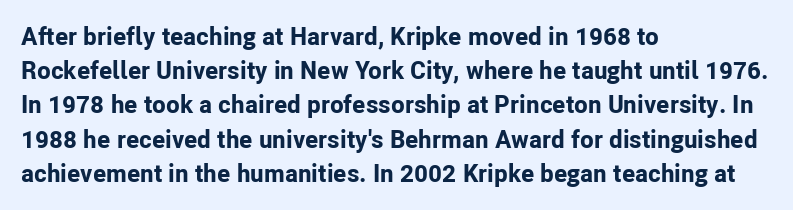
Q: Is the text bold? A: Yes.
Q: Is the text italic (slanted)? A: No, it is upright.
Q: Is the text underlined? A: No.
Q: How is the paragraph aligned? A: Left-aligned.
Q: Is the spacing between letters normal or unusually wide? A: Normal.
Q: Is the spacing between lines tight, normal or loose? A: Normal.
